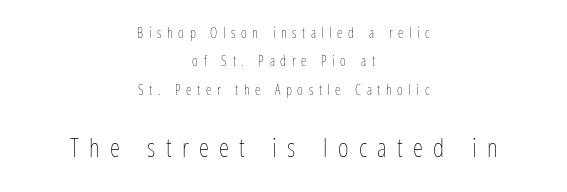
The image shows 26 px text type, upright; set centered, loose line spacing (2.02x), unusually wide letter spacing (+0.4 em), not underlined; the second (bottom) block is 1.86x larger.
